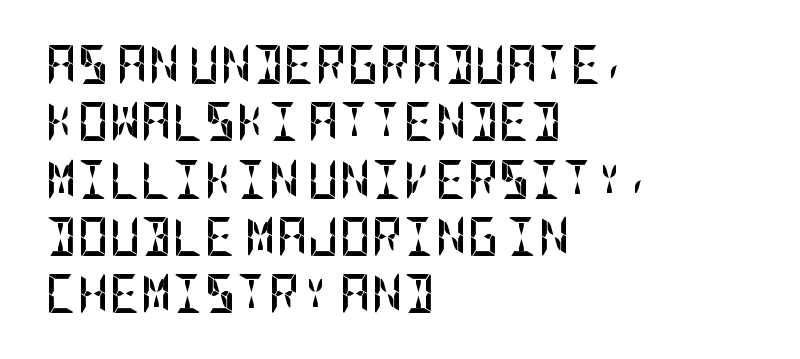
The letters sit at their default tracking, neither squeezed nor spread. If you drew a line through each stem, it would be perfectly vertical. This sample is left-justified, so line endings fall wherever the words run out. The specimen omits any rule beneath the text block's lines. On the weight axis this lands at bold, roughly 700.
